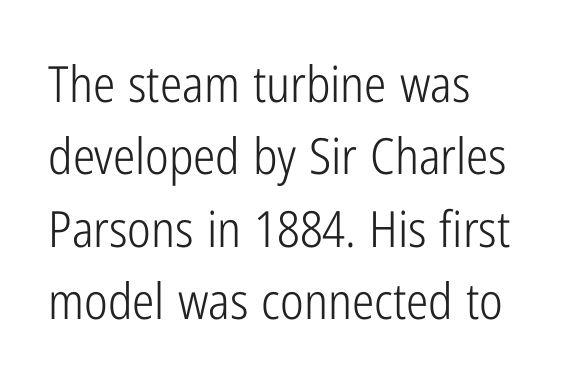
The image shows 50 px light, condensed sans-serif type, upright; set left-aligned, normal line spacing (1.45x), normal letter spacing, not underlined; low stroke contrast and a medium x-height.
